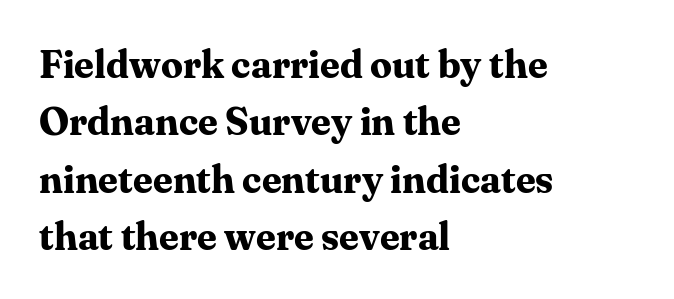
The image shows 39 px bold serif type, upright; set left-aligned, normal line spacing (1.47x), normal letter spacing, not underlined; medium stroke contrast and a medium x-height.
